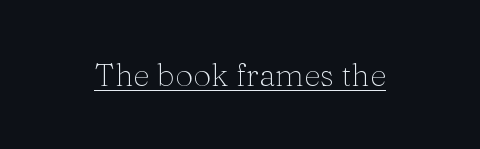
Q: Is the text bold? A: No.
Q: Is the text italic (slanted)? A: No, it is upright.
Q: Is the typeface a serif or a sans-serif typeface? A: Serif.
Q: Is the text underlined? A: Yes.
Q: Is the spacing between letters normal or unusually wide? A: Normal.
Q: Width (condensed, normal, or wide)? A: Normal.
Q: Stroke contrast? A: Medium.
Q: x-height? A: Medium.
Q: Monospaced? A: No.
